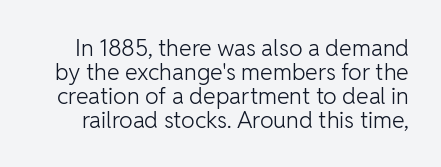
Is this a heavy cut? Hardly; it is regular or lighter. Observe the ordinary spacing: letters are neighbours, not strangers. A clean baseline with only descenders dipping below it. Interline gaps are noticeably narrow in this sample. The font's upright variant was chosen for this text.
